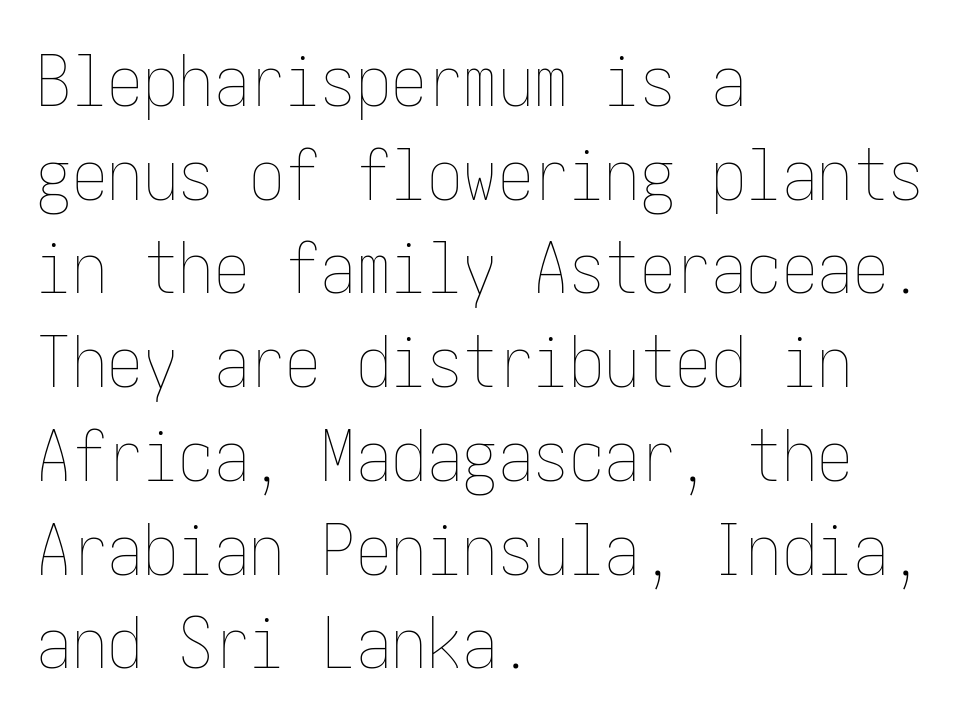
In terms of leading, this rendering sits right in the middle. You could call the tracking neutral — neither tight nor loose. A bare baseline throughout the passage. Line beginnings align vertically; line endings do not. This is the regular roman posture of the typeface.
